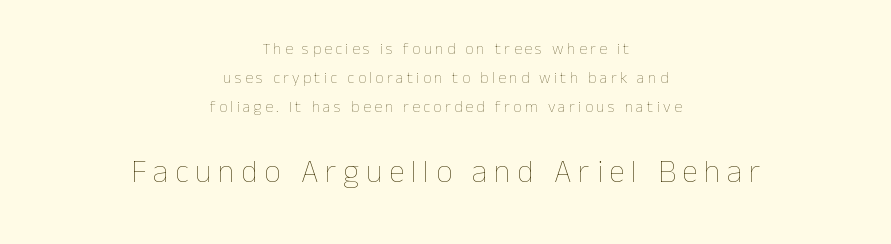
{"italic": "no", "bold": "no", "weight": "thin", "width": "normal", "stroke_contrast": "low", "x_height": "medium", "monospaced": "no", "underline": "no", "align": "center", "line_spacing_ratio": 1.81, "letter_spacing": "wide", "letter_spacing_em": 0.21, "larger_block": "second", "size_ratio": 2.0, "glyph_px": 32}
